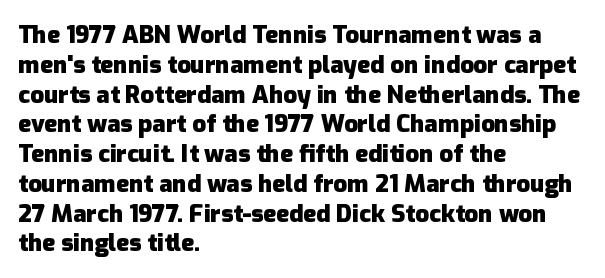
Q: Is the text bold? A: Yes.
Q: Is the text italic (slanted)? A: No, it is upright.
Q: Is the text underlined? A: No.
Q: How is the paragraph aligned? A: Left-aligned.
Q: Is the spacing between letters normal or unusually wide? A: Normal.
